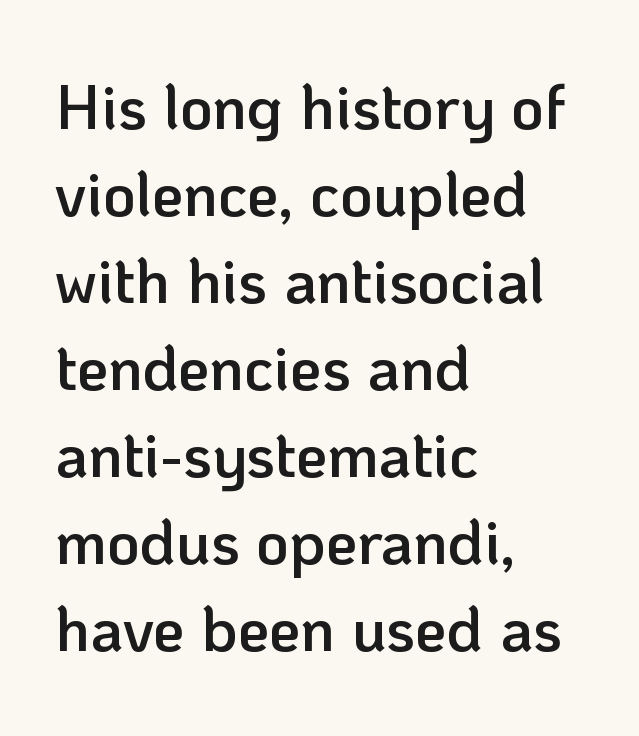
{"serif": "no", "italic": "no", "bold": "semi", "weight": "semibold", "width": "normal", "stroke_contrast": "low", "x_height": "medium", "monospaced": "no", "underline": "no", "align": "left", "line_spacing": "normal", "line_spacing_ratio": 1.38, "letter_spacing": "normal", "letter_spacing_em": 0.0, "glyph_px": 63}
